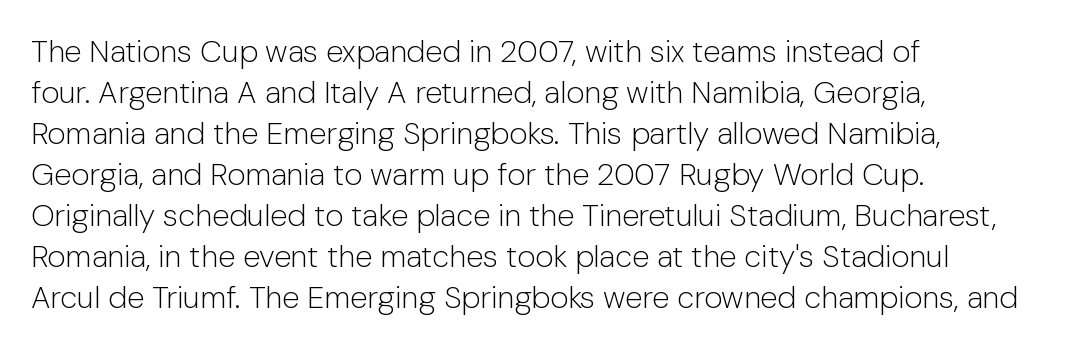
Rows of type keep a routine distance in the vertical direction. The type sits square on the baseline with zero lean. Stroke thickness stays within the range of a standard reading face or lighter. These lines are set flush left with a ragged right edge. Between one letter and the next there's only the usual sliver of space.
